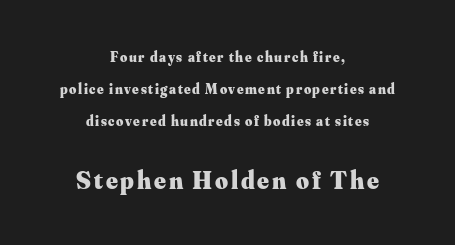
The specimen omits any rule beneath the text block's lines. Plenty of ink on the page — the face is bold. Every character sits straight up, as roman type does. Whoever set this chose breathing room over compactness in the vertical rhythm.
